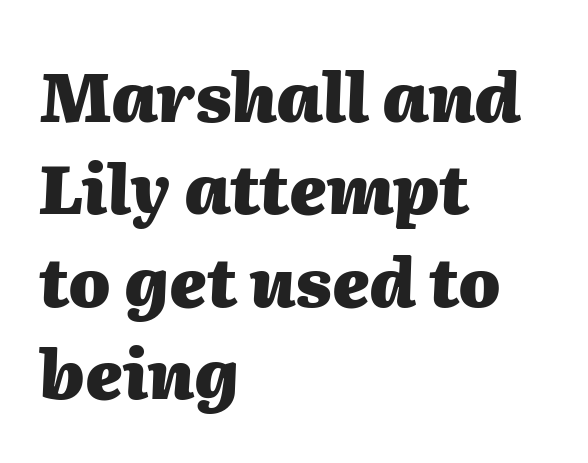
{"italic": "yes", "lean": "right", "slant_degrees": 2, "bold": "yes", "weight": "heavy", "width": "normal", "stroke_contrast": "medium", "x_height": "medium", "monospaced": "no", "underline": "no", "align": "left", "line_spacing": "normal", "line_spacing_ratio": 1.38, "letter_spacing": "normal", "letter_spacing_em": 0.0, "glyph_px": 67}
